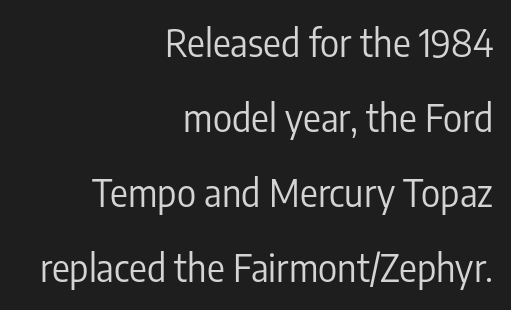
Q: Is the text bold? A: No.
Q: Is the text italic (slanted)? A: No, it is upright.
Q: Is the typeface a serif or a sans-serif typeface? A: Sans-serif.
Q: Is the text underlined? A: No.
Q: How is the paragraph aligned? A: Right-aligned.
Q: Is the spacing between letters normal or unusually wide? A: Normal.
Q: Is the spacing between lines tight, normal or loose? A: Loose.
Q: Width (condensed, normal, or wide)? A: Condensed.
Q: Stroke contrast? A: Low.
Q: x-height? A: Medium.
Q: Monospaced? A: No.
